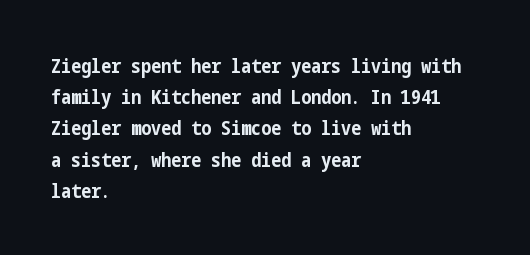
Q: Is the text bold? A: Yes.
Q: Is the text italic (slanted)? A: No, it is upright.
Q: Is the text underlined? A: No.
Q: How is the paragraph aligned? A: Left-aligned.
Q: Is the spacing between letters normal or unusually wide? A: Normal.
Q: Is the spacing between lines tight, normal or loose? A: Normal.
